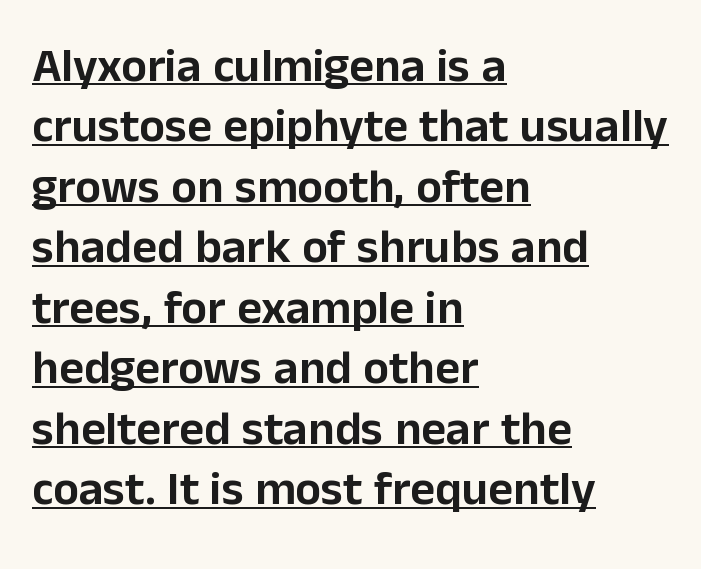
Q: Is the text italic (slanted)? A: No, it is upright.
Q: Is the typeface a serif or a sans-serif typeface? A: Sans-serif.
Q: Is the text underlined? A: Yes.
Q: How is the paragraph aligned? A: Left-aligned.
Q: Is the spacing between letters normal or unusually wide? A: Normal.
Q: Is the spacing between lines tight, normal or loose? A: Normal.
Q: Width (condensed, normal, or wide)? A: Normal.
Q: Stroke contrast? A: Low.
Q: x-height? A: Medium.
Q: Monospaced? A: No.
